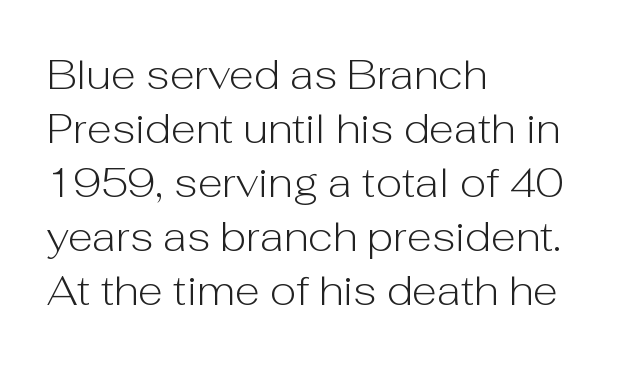
{"serif": "no", "italic": "no", "bold": "no", "weight": "light", "width": "normal", "stroke_contrast": "low", "x_height": "medium", "monospaced": "no", "underline": "no", "align": "left", "line_spacing": "normal", "line_spacing_ratio": 1.32, "letter_spacing": "normal", "letter_spacing_em": 0.0, "glyph_px": 41}
